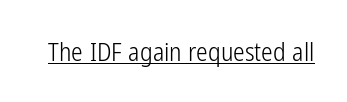
Short note: letters normally spaced. Is this a heavy cut? Hardly; it is regular or lighter. This sample uses an upright cut, with every glyph sitting square on the baseline. Is there an underline? Yes — a line sits under the letters.
